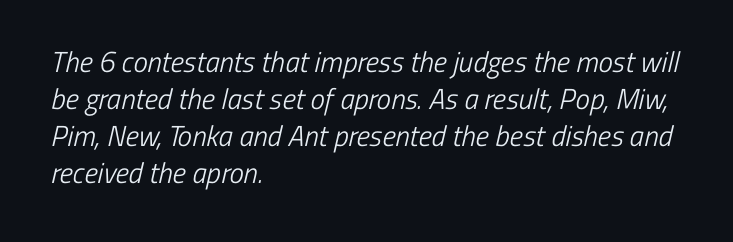
Q: Is the text bold? A: No.
Q: Is the typeface a serif or a sans-serif typeface? A: Sans-serif.
Q: Is the text underlined? A: No.
Q: How is the paragraph aligned? A: Left-aligned.
Q: Is the spacing between letters normal or unusually wide? A: Normal.
Q: Is the spacing between lines tight, normal or loose? A: Normal.
Q: Width (condensed, normal, or wide)? A: Condensed.
Q: Stroke contrast? A: Low.
Q: x-height? A: Medium.
Q: Monospaced? A: No.
